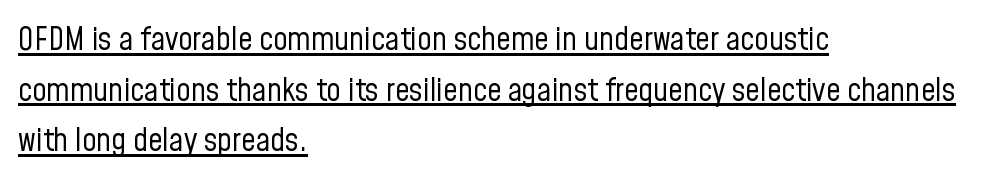
The image shows 32 px regular-weight, condensed sans-serif type, upright; set left-aligned, normal line spacing (1.58x), normal letter spacing, underlined; low stroke contrast and a medium x-height.
